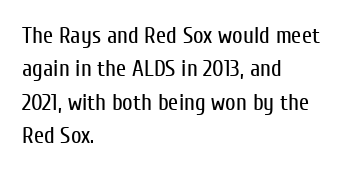
How would I describe the line gaps? Plain and ordinary. Just letters on the line, the space beneath them empty. Alignment: flush left. In terms of posture, this sample is upright.
